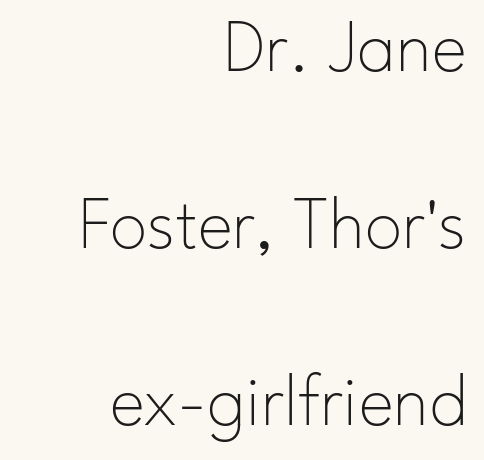
Q: Is the text bold? A: No.
Q: Is the text italic (slanted)? A: No, it is upright.
Q: Is the typeface a serif or a sans-serif typeface? A: Sans-serif.
Q: Is the text underlined? A: No.
Q: How is the paragraph aligned? A: Right-aligned.
Q: Is the spacing between letters normal or unusually wide? A: Normal.
Q: Is the spacing between lines tight, normal or loose? A: Loose.
Q: Width (condensed, normal, or wide)? A: Normal.
Q: Stroke contrast? A: Low.
Q: x-height? A: Small.
Q: Monospaced? A: No.
